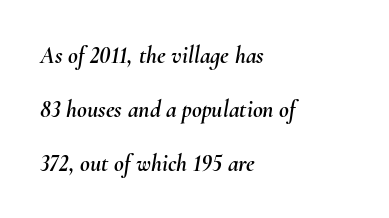
Honestly, the rows look like they've been pulled way apart. Between one letter and the next there's only the usual sliver of space. The whole block is typeset with a tilt. The paragraph shown leans on its left margin.
